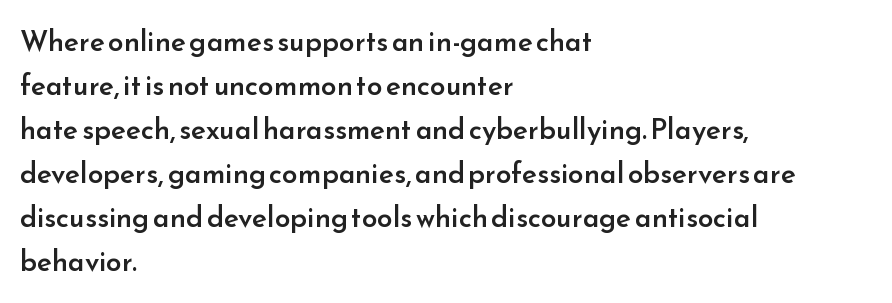
Clear beneath every line of the passage. Between one letter and the next there's only the usual sliver of space. How would I describe the line gaps? Plain and ordinary. The rag falls on the right side of this text block.
